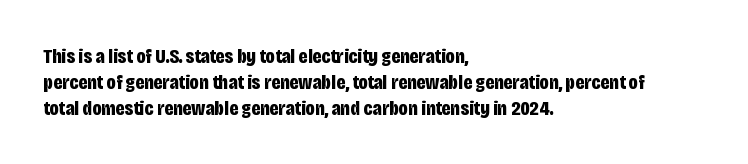
The image shows 21 px bold type, upright; set left-aligned, line spacing 1.23x, normal letter spacing, not underlined.
